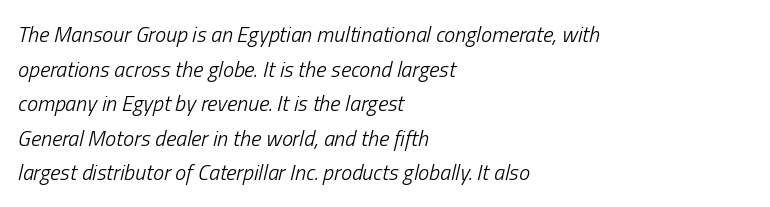
Stems and bowls with no extra thickness — not bold. The passage is arranged the way most books set body copy — flush left. Posture: slanted. The rendering keeps characters at their native spacing. Type without underlining.
